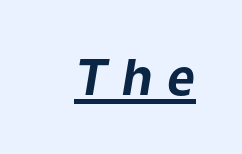
You could not count columns in this text — the font is proportionally spaced. The typography opts for an oblique posture over an upright one. Between one letter and the next there's a generous, obvious gap. Underlining? Definitely there. Each glyph is drawn with heavy, bold strokes.
